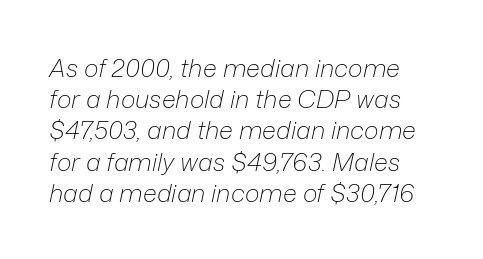
{"italic": "yes", "lean": "right", "slant_degrees": 12, "bold": "no", "underline": "no", "line_spacing": "normal", "line_spacing_ratio": 1.25, "letter_spacing": "normal", "letter_spacing_em": 0.0, "glyph_px": 25}
